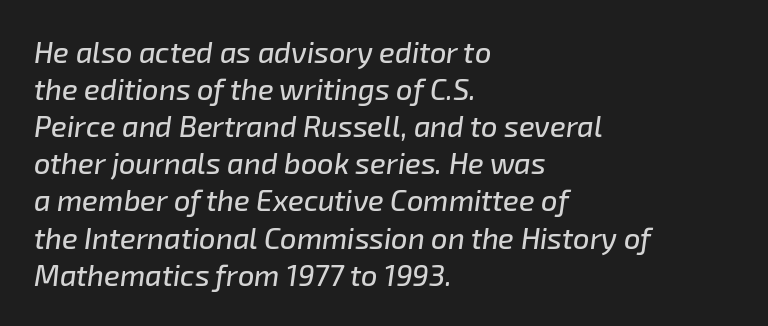
{"italic": "yes", "lean": "right", "slant_degrees": 8, "width": "normal", "stroke_contrast": "low", "x_height": "medium", "monospaced": "no", "underline": "no", "align": "left", "line_spacing": "normal", "line_spacing_ratio": 1.28, "letter_spacing": "normal", "letter_spacing_em": 0.0, "glyph_px": 29}
